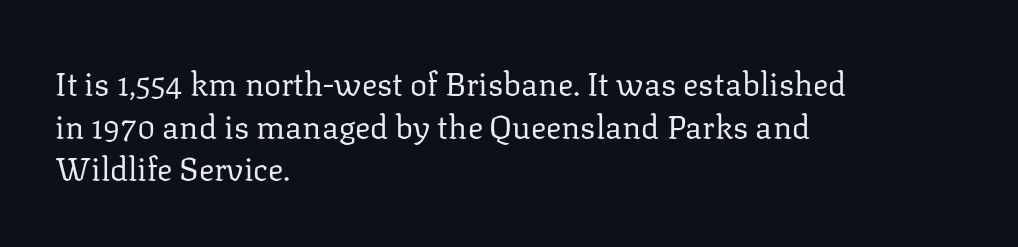
Q: Is the text bold? A: No.
Q: Is the text italic (slanted)? A: No, it is upright.
Q: Is the typeface a serif or a sans-serif typeface? A: Serif.
Q: Is the text underlined? A: No.
Q: How is the paragraph aligned? A: Left-aligned.
Q: Is the spacing between letters normal or unusually wide? A: Normal.
Q: Is the spacing between lines tight, normal or loose? A: Normal.
Q: Width (condensed, normal, or wide)? A: Normal.
Q: Stroke contrast? A: Low.
Q: x-height? A: Medium.
Q: Monospaced? A: No.
